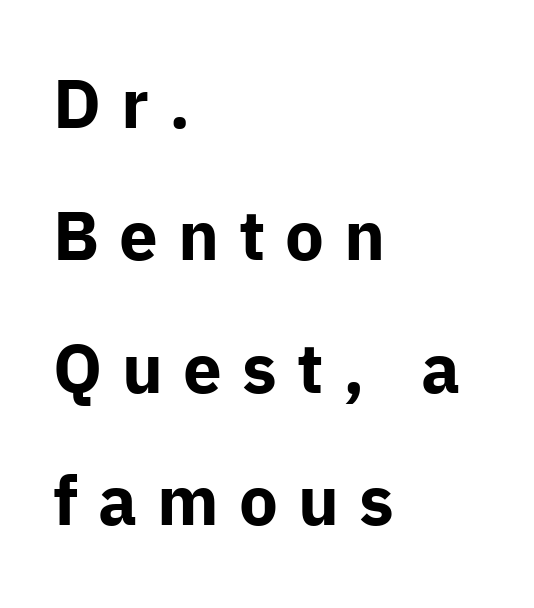
Q: Is the text bold? A: Yes.
Q: Is the text italic (slanted)? A: No, it is upright.
Q: Is the typeface a serif or a sans-serif typeface? A: Sans-serif.
Q: Is the text underlined? A: No.
Q: How is the paragraph aligned? A: Left-aligned.
Q: Is the spacing between letters normal or unusually wide? A: Unusually wide.
Q: Is the spacing between lines tight, normal or loose? A: Loose.
Q: Width (condensed, normal, or wide)? A: Normal.
Q: Stroke contrast? A: Low.
Q: x-height? A: Medium.
Q: Monospaced? A: No.
